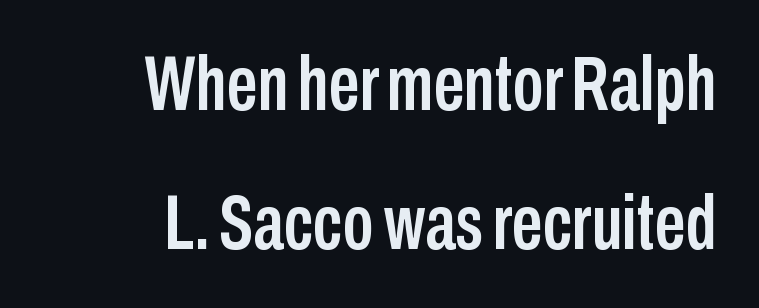
Q: Is the text italic (slanted)? A: No, it is upright.
Q: Is the typeface a serif or a sans-serif typeface? A: Sans-serif.
Q: Is the text underlined? A: No.
Q: How is the paragraph aligned? A: Right-aligned.
Q: Is the spacing between letters normal or unusually wide? A: Normal.
Q: Width (condensed, normal, or wide)? A: Condensed.
Q: Stroke contrast? A: Low.
Q: x-height? A: Medium.
Q: Monospaced? A: No.
